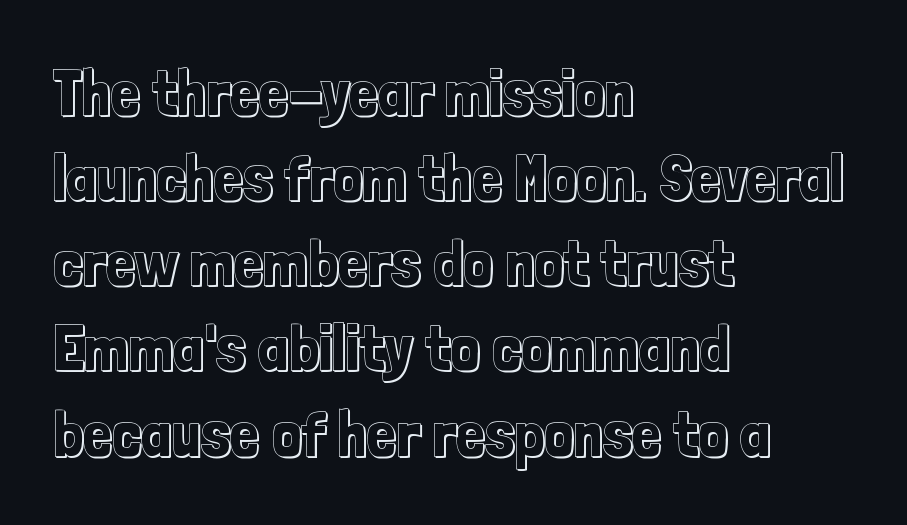
{"italic": "no", "width": "condensed", "x_height": "medium", "monospaced": "no", "underline": "no", "align": "left", "line_spacing": "normal", "line_spacing_ratio": 1.31, "letter_spacing": "normal", "letter_spacing_em": 0.0, "glyph_px": 65}
